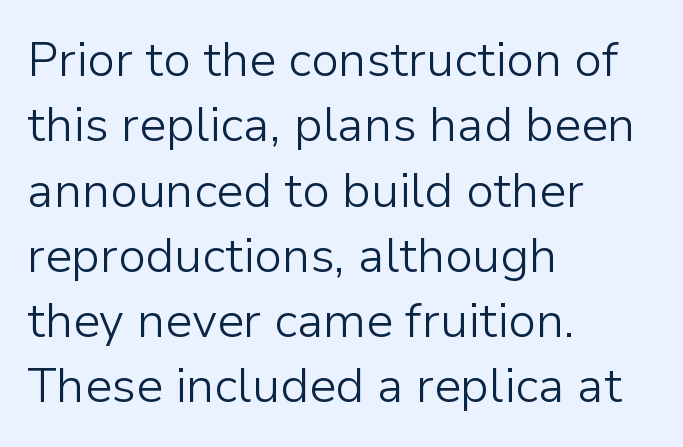
The image shows 48 px light sans-serif type, upright; set left-aligned, normal line spacing (1.36x), normal letter spacing, not underlined; low stroke contrast and a medium x-height.
